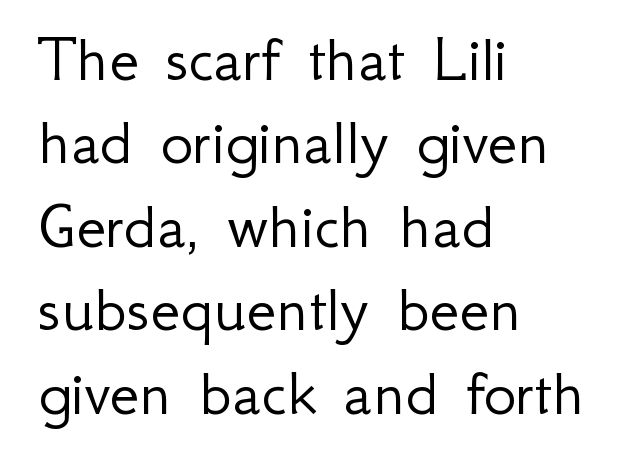
Q: Is the text bold? A: No.
Q: Is the text italic (slanted)? A: No, it is upright.
Q: Is the typeface a serif or a sans-serif typeface? A: Sans-serif.
Q: Is the text underlined? A: No.
Q: How is the paragraph aligned? A: Left-aligned.
Q: Is the spacing between letters normal or unusually wide? A: Normal.
Q: Width (condensed, normal, or wide)? A: Normal.
Q: Stroke contrast? A: Low.
Q: x-height? A: Small.
Q: Monospaced? A: No.
